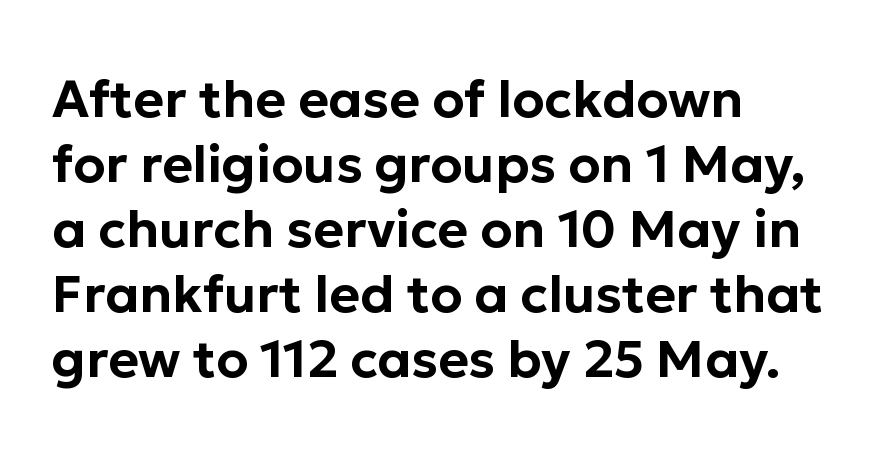
The image shows 52 px sans-serif type, upright; set left-aligned, normal line spacing (1.25x), normal letter spacing, not underlined; low stroke contrast and a medium x-height.
